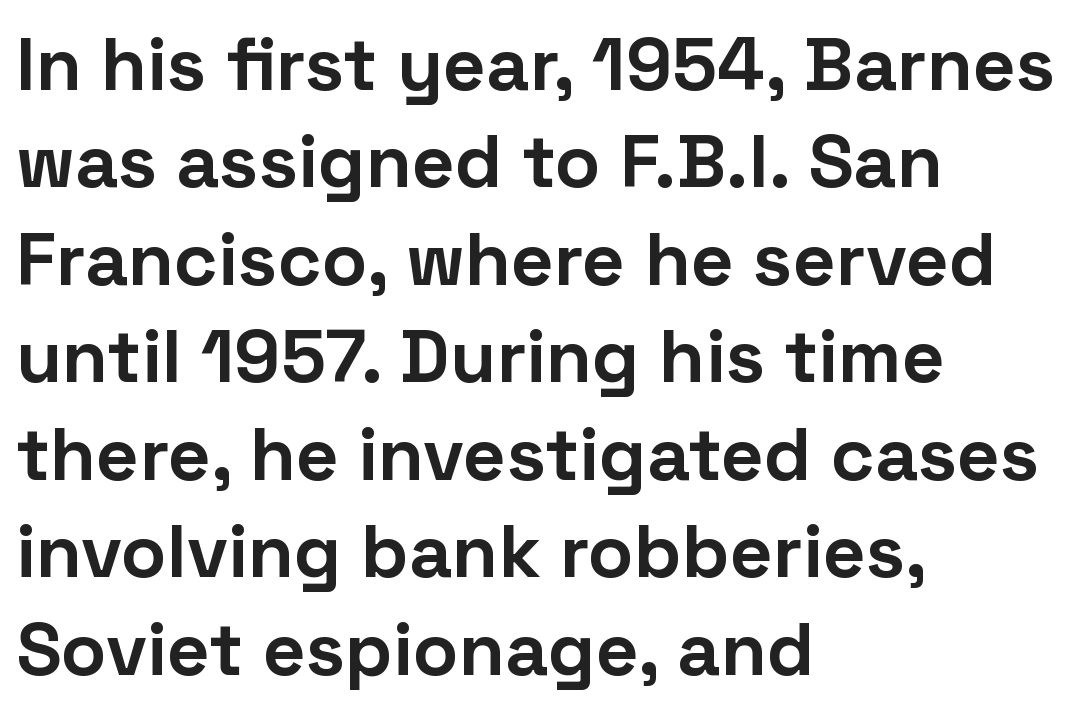
The image shows 75 px bold sans-serif type, upright; set left-aligned, normal line spacing (1.3x), normal letter spacing, not underlined; low stroke contrast and a medium x-height.
